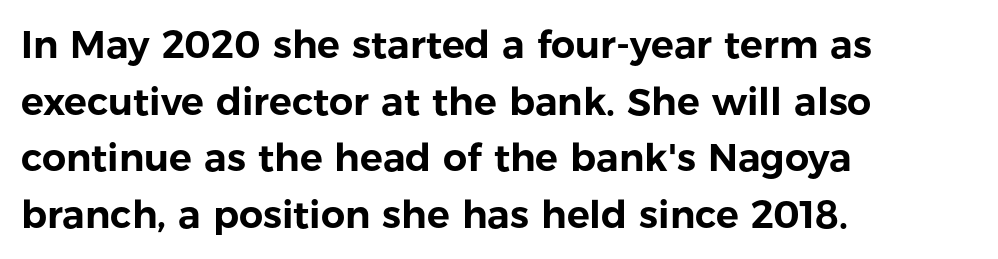
{"serif": "no", "italic": "no", "width": "normal", "stroke_contrast": "low", "x_height": "medium", "monospaced": "no", "underline": "no", "align": "left", "line_spacing": "normal", "line_spacing_ratio": 1.49, "letter_spacing": "normal", "letter_spacing_em": 0.0, "glyph_px": 38}
